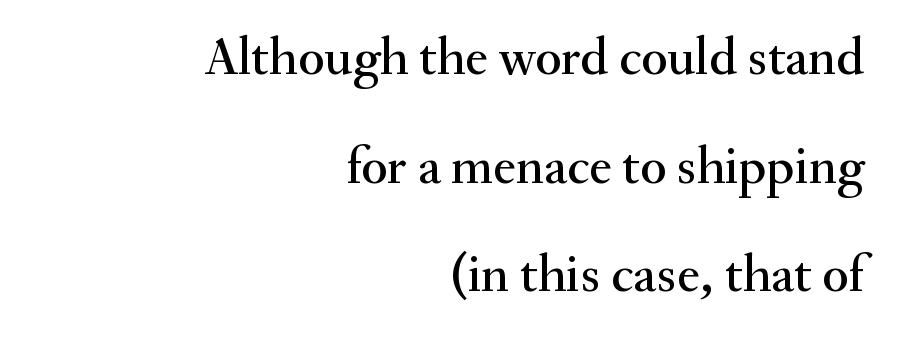
{"serif": "yes", "italic": "no", "width": "normal", "stroke_contrast": "medium", "x_height": "small", "monospaced": "no", "underline": "no", "align": "right", "line_spacing": "loose", "line_spacing_ratio": 2.01, "letter_spacing": "normal", "letter_spacing_em": 0.0, "glyph_px": 54}
